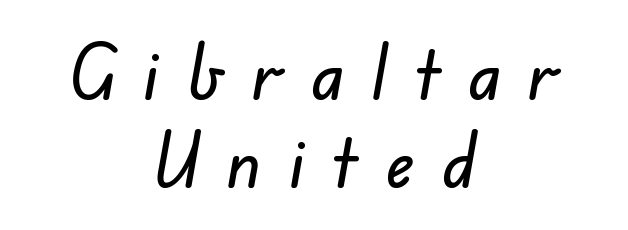
The image shows 76 px sans-serif type; set centered, line spacing 1.16x, unusually wide letter spacing (+0.36 em), not underlined; low stroke contrast and a small x-height.
